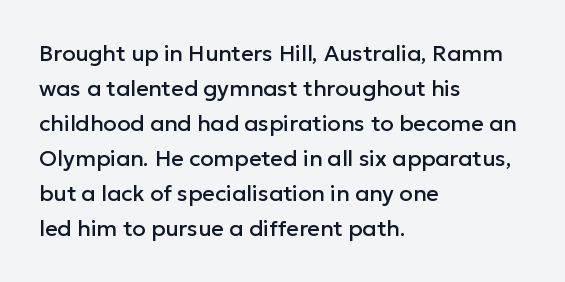
Q: Is the text italic (slanted)? A: No, it is upright.
Q: Is the text underlined? A: No.
Q: How is the paragraph aligned? A: Left-aligned.
Q: Is the spacing between letters normal or unusually wide? A: Normal.
Q: Is the spacing between lines tight, normal or loose? A: Normal.
